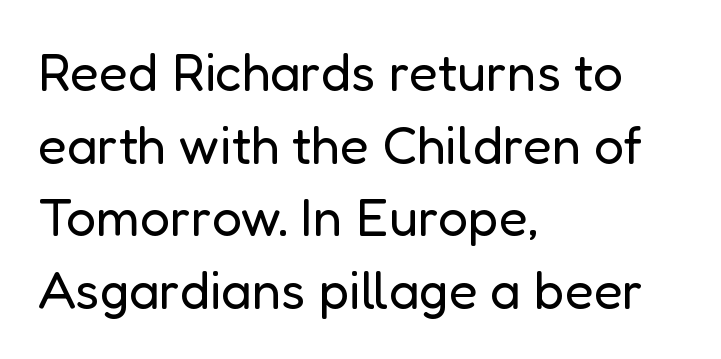
Grotesque or geometric, the face here clearly has no serifs. Letters rest on an invisible, unmarked baseline. Baseline-to-baseline distance is the conventional proportion of letter height. This rendering uses left alignment, leaving the right contour irregular.
